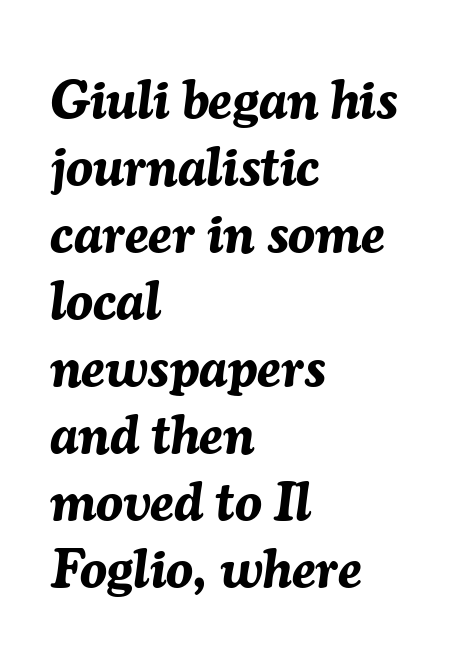
This rendering leaves character spacing at its baseline value. Yep, that's italic — everything's leaning. The letters advance in unequal steps, a hallmark of proportional type. A dark, heavy texture on the line: the type is bold. Descenders are the only things crossing below the line.
